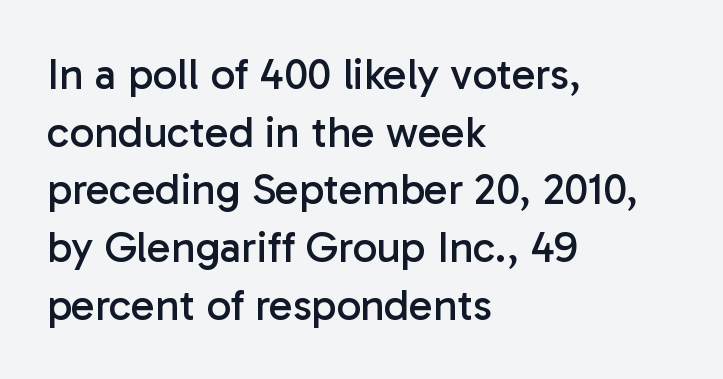
{"serif": "no", "italic": "no", "bold": "no", "weight": "regular", "width": "normal", "stroke_contrast": "low", "x_height": "medium", "monospaced": "no", "underline": "no", "align": "left", "line_spacing": "normal", "line_spacing_ratio": 1.31, "letter_spacing": "normal", "letter_spacing_em": 0.0, "glyph_px": 44}
